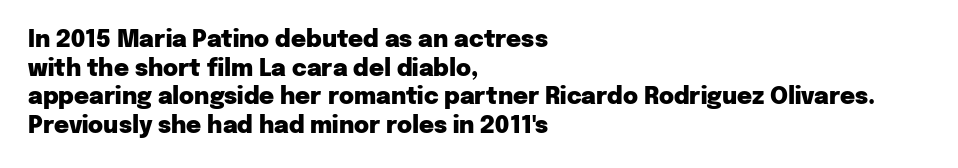
The image shows 23 px bold type, upright; set left-aligned, normal line spacing (1.25x), normal letter spacing, not underlined.
